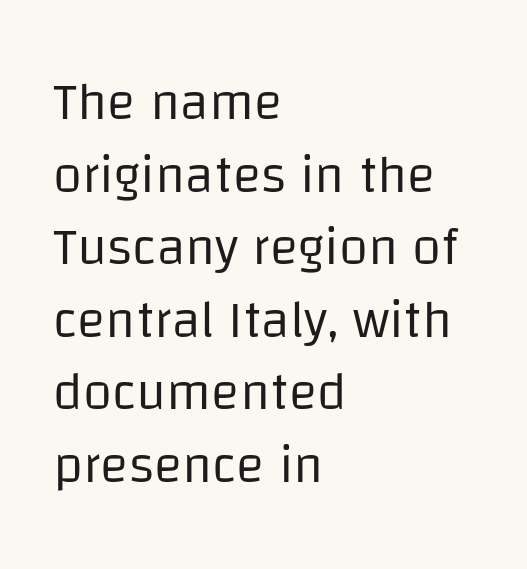
Type without underlining. Caption: face not bold, strokes unweighted. This sample uses plain, unmodified letter spacing. Leading matches the norm, producing a regular column. Is there any slant? The stems are plumb.
